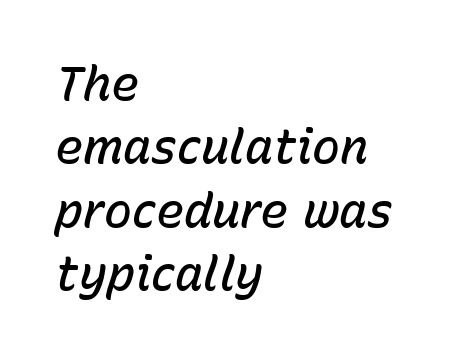
The image shows 47 px semibold type, italic (leaning right); set left-aligned, normal line spacing (1.35x), normal letter spacing, not underlined; low stroke contrast and a medium x-height.
